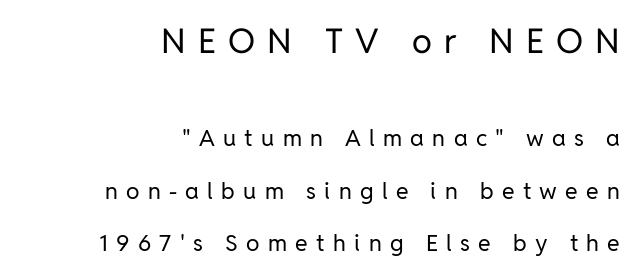
Q: Is the text bold? A: No.
Q: Is the text italic (slanted)? A: No, it is upright.
Q: Is the typeface a serif or a sans-serif typeface? A: Sans-serif.
Q: Is the text underlined? A: No.
Q: How is the paragraph aligned? A: Right-aligned.
Q: Is the spacing between letters normal or unusually wide? A: Unusually wide.
Q: Is the spacing between lines tight, normal or loose? A: Loose.
Q: Which block of text is set in a larger size, the first (top) or the second (bottom)? A: The first (top) one.
Q: Width (condensed, normal, or wide)? A: Normal.
Q: Stroke contrast? A: Low.
Q: x-height? A: Medium.
Q: Monospaced? A: No.
